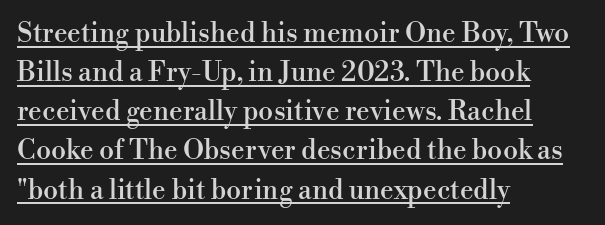
Layout note: lines flush left. Caption: standard tracking, unaltered. Like a heading marked for emphasis, these lines bear an underscore. This sample keeps an unexceptional amount of space between lines. The axis of the letterforms is exactly vertical.
